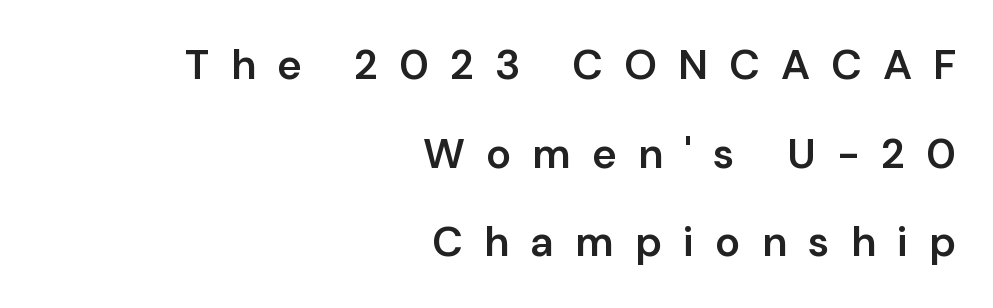
{"serif": "no", "italic": "no", "bold": "semi", "weight": "semibold", "width": "normal", "stroke_contrast": "low", "x_height": "medium", "monospaced": "no", "underline": "no", "align": "right", "line_spacing": "loose", "line_spacing_ratio": 2.11, "letter_spacing": "wide", "letter_spacing_em": 0.5, "glyph_px": 42}
